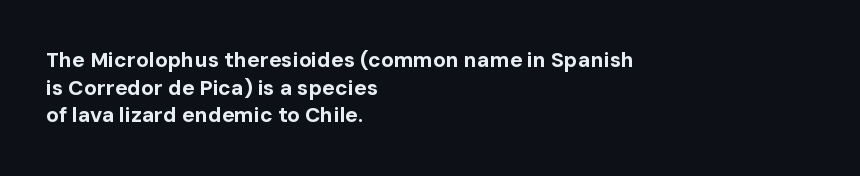
The image shows 21 px bold type, upright; set left-aligned, normal line spacing (1.32x), normal letter spacing, not underlined.
